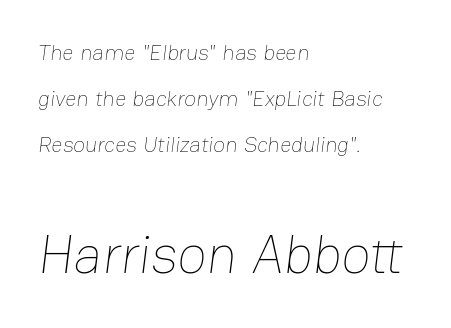
{"bold": "no", "weight": "thin", "width": "normal", "stroke_contrast": "low", "x_height": "medium", "monospaced": "no", "underline": "no", "align": "left", "line_spacing": "loose", "line_spacing_ratio": 2.09, "letter_spacing": "normal", "letter_spacing_em": 0.0, "larger_block": "second", "size_ratio": 2.45, "glyph_px": 54}
